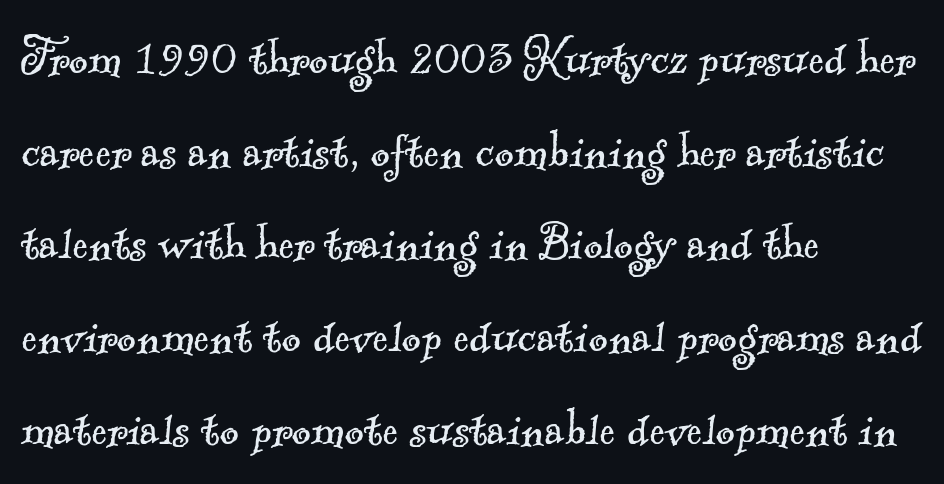
{"serif": "yes", "bold": "no", "weight": "light", "width": "normal", "x_height": "small", "monospaced": "no", "underline": "no", "align": "left", "line_spacing": "normal", "line_spacing_ratio": 1.57, "letter_spacing": "normal", "letter_spacing_em": 0.0, "glyph_px": 59}
